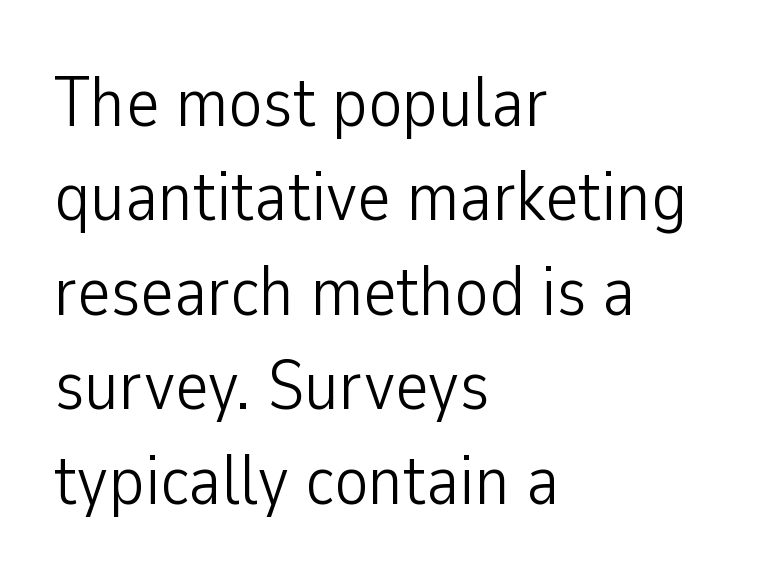
The image shows 71 px light, condensed sans-serif type, upright; set left-aligned, normal line spacing (1.33x), normal letter spacing, not underlined; low stroke contrast and a medium x-height.
